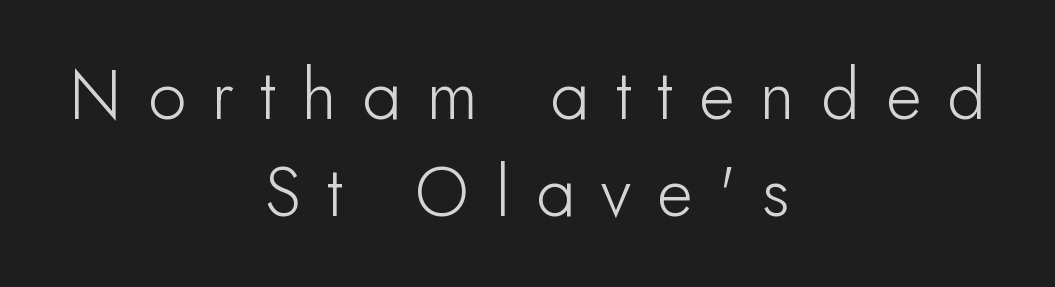
The image shows 69 px sans-serif type, upright; set centered, normal line spacing (1.4x), unusually wide letter spacing (+0.38 em), not underlined; low stroke contrast and a small x-height.
